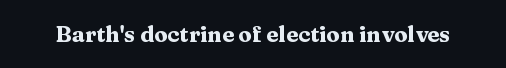
{"italic": "no", "bold": "yes", "underline": "no", "letter_spacing": "normal", "letter_spacing_em": 0.0, "glyph_px": 22}
